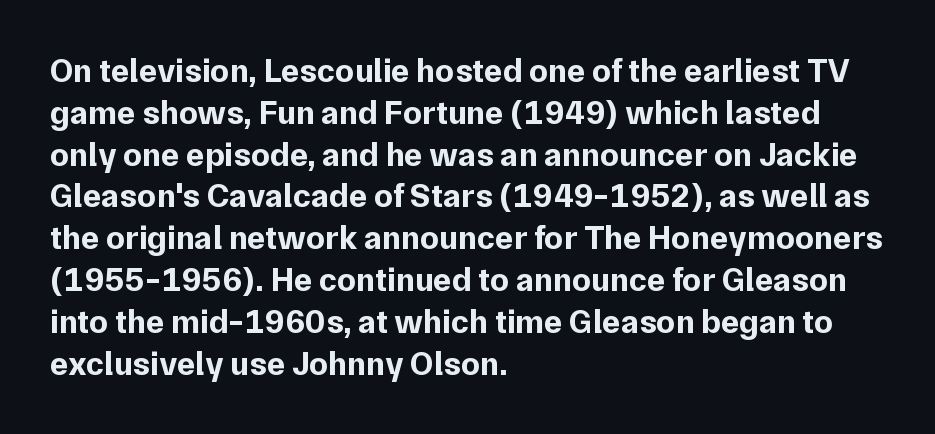
Q: Is the text bold? A: Yes.
Q: Is the text italic (slanted)? A: No, it is upright.
Q: Is the typeface a serif or a sans-serif typeface? A: Sans-serif.
Q: Is the text underlined? A: No.
Q: How is the paragraph aligned? A: Left-aligned.
Q: Is the spacing between letters normal or unusually wide? A: Normal.
Q: Width (condensed, normal, or wide)? A: Normal.
Q: Stroke contrast? A: Low.
Q: x-height? A: Medium.
Q: Monospaced? A: No.
